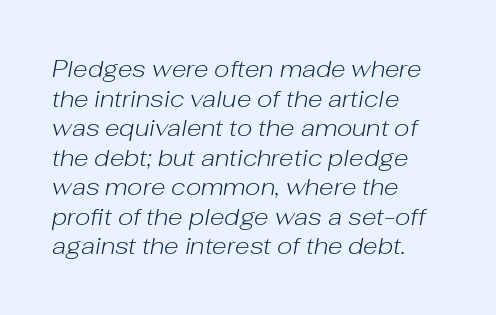
The image shows 24 px text type, italic (leaning right); set left-aligned, line spacing 1.23x, normal letter spacing, not underlined.
